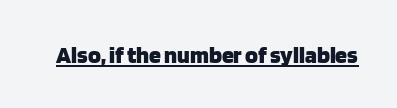
{"italic": "no", "bold": "yes", "underline": "yes", "letter_spacing": "normal", "letter_spacing_em": 0.0, "glyph_px": 24}
